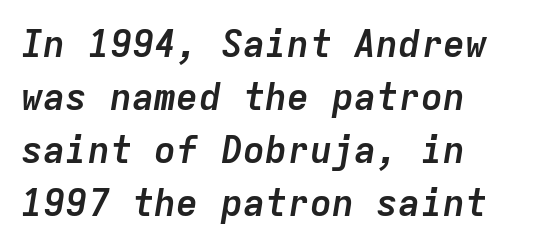
The image shows 37 px semibold type, italic (leaning right), monospaced; set left-aligned, normal line spacing (1.43x), normal letter spacing, not underlined; low stroke contrast and a medium x-height.
